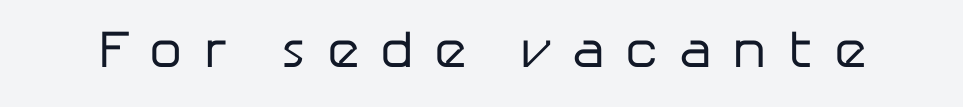
Q: Is the text bold? A: No.
Q: Is the text italic (slanted)? A: No, it is upright.
Q: Is the typeface a serif or a sans-serif typeface? A: Sans-serif.
Q: Is the text underlined? A: No.
Q: Is the spacing between letters normal or unusually wide? A: Unusually wide.
Q: Width (condensed, normal, or wide)? A: Normal.
Q: Stroke contrast? A: Low.
Q: x-height? A: Medium.
Q: Monospaced? A: No.
